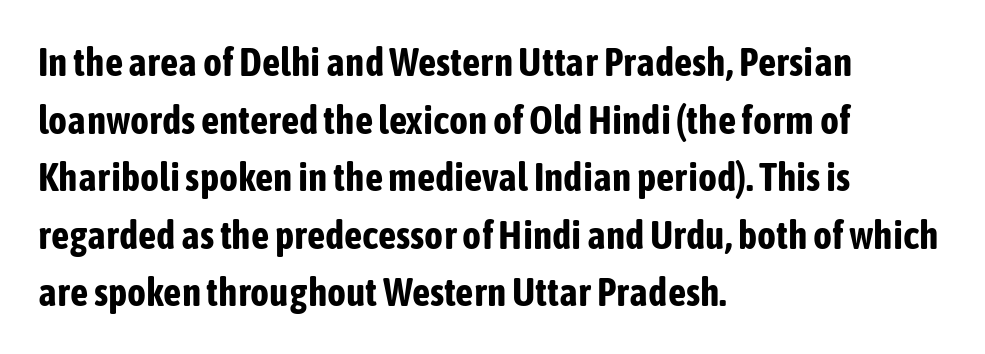
Each row of text sits above clean, open space. Looks like regular typesetting: each glyph gets only the width it needs. Students, note that the glyphs here touch the page at normal intervals. Plenty of ink on the page — the face is bold. One-word summary of the alignment: left. In terms of letterform style, serifs are entirely absent.
